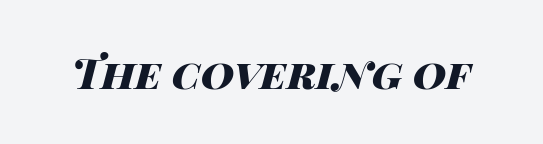
The image shows 41 px heavy, wide type, italic (leaning right); set normal letter spacing, not underlined; high stroke contrast and a large x-height.
